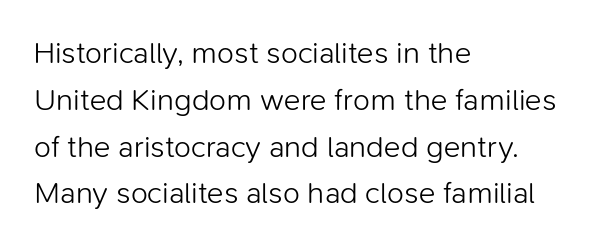
Unlike italic type, these characters show no tilt at all. Evenly set lines give the paragraph a standard silhouette. The space beneath each line is pristine and unruled. Here the designer chose a conventional face with non-uniform glyph widths. On a weight scale, this lands at 450 or below. Standard letterfit; no display-style spreading of the glyphs.
